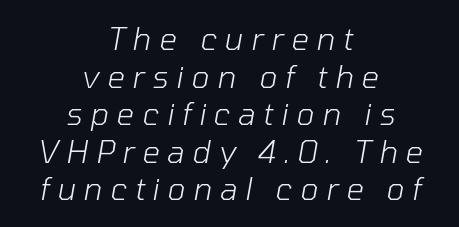
Anything drawn beneath the words? Only blank space. The horizontal fit of the characters is loose and conspicuously gappy. The typeface has the unassuming heft of standard copy or less. Every character sits at an angle, as italics do.
